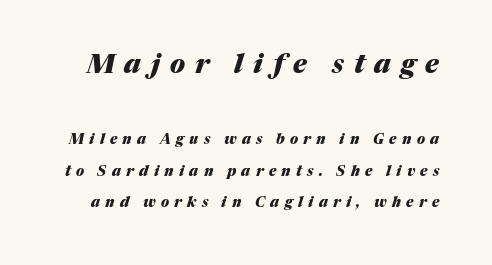
{"italic": "yes", "lean": "right", "slant_degrees": 17, "bold": "yes", "underline": "no", "line_spacing": "loose", "line_spacing_ratio": 2.27, "letter_spacing": "wide", "letter_spacing_em": 0.38, "larger_block": "first", "size_ratio": 1.86, "glyph_px": 26}
